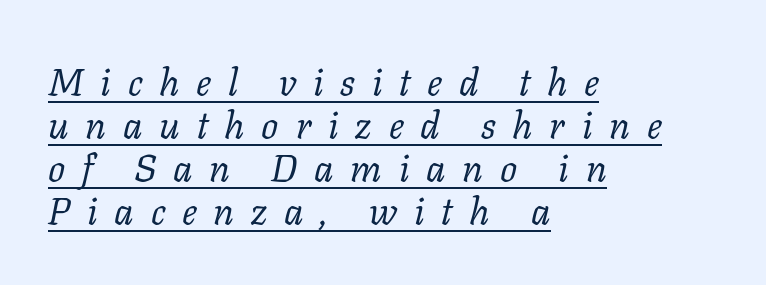
Do the characters align in a grid? No, the font is proportional. A typesetter would call this leading minimal, almost set solid. Each stroke keeps to a modest, everyday thickness or less. Classification — serif. Compared with ordinary roman type, these characters are visibly tilted. The words here are underlined.
